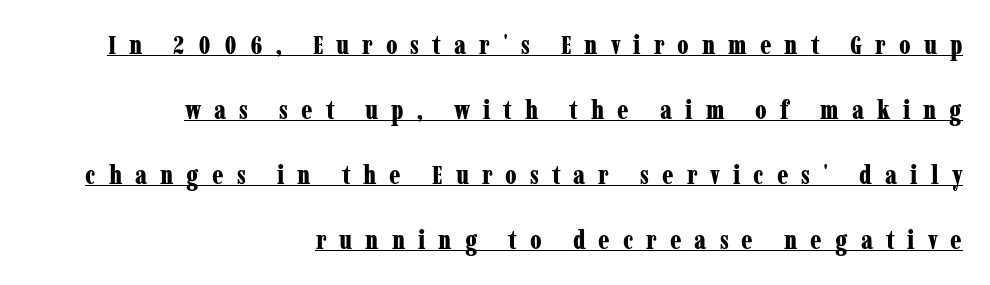
Q: Is the text bold? A: Yes.
Q: Is the text italic (slanted)? A: No, it is upright.
Q: Is the text underlined? A: Yes.
Q: How is the paragraph aligned? A: Right-aligned.
Q: Is the spacing between letters normal or unusually wide? A: Unusually wide.
Q: Is the spacing between lines tight, normal or loose? A: Loose.
